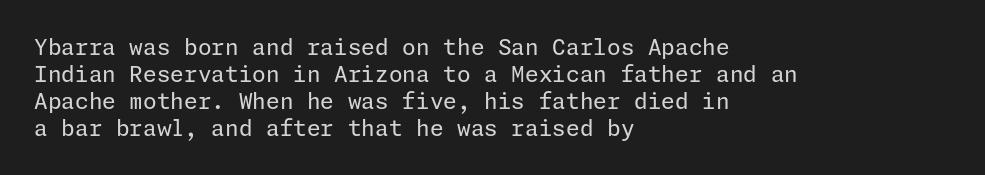
Honestly, the letter spacing is just normal — you wouldn't notice it. A student would call this left alignment; a typographer would say flush left, rag right. The font sits on the lighter half of the weight spectrum, regular included. Just letters on the line, the space beneath them empty.
